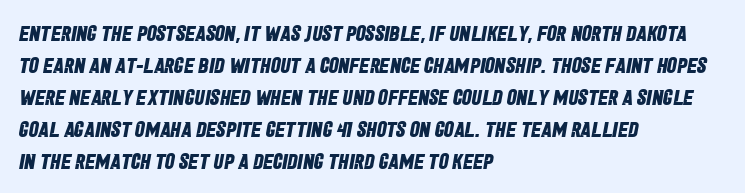
The image shows 22 px bold type; set left-aligned, normal line spacing (1.45x), normal letter spacing, not underlined.
